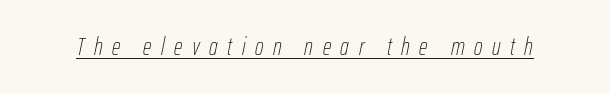
The image shows 24 px text type, italic (leaning right); set unusually wide letter spacing (+0.4 em), underlined.
